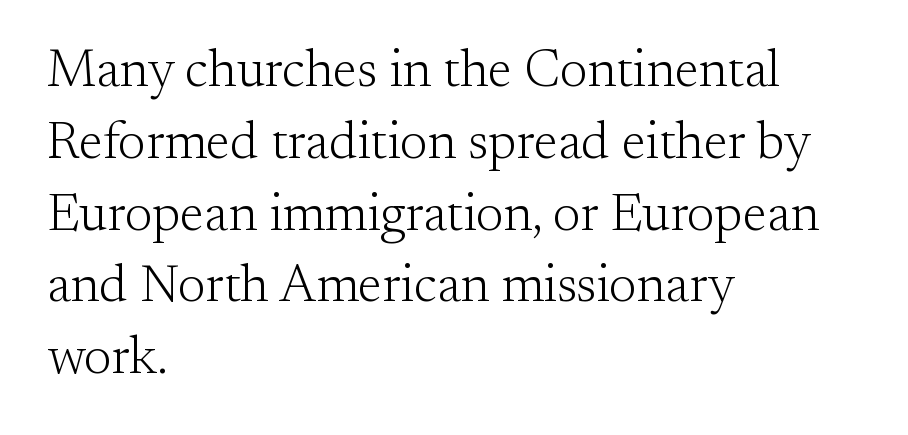
Q: Is the text bold? A: No.
Q: Is the text italic (slanted)? A: No, it is upright.
Q: Is the typeface a serif or a sans-serif typeface? A: Serif.
Q: Is the text underlined? A: No.
Q: How is the paragraph aligned? A: Left-aligned.
Q: Is the spacing between letters normal or unusually wide? A: Normal.
Q: Is the spacing between lines tight, normal or loose? A: Normal.
Q: Width (condensed, normal, or wide)? A: Normal.
Q: Stroke contrast? A: Medium.
Q: x-height? A: Small.
Q: Monospaced? A: No.
